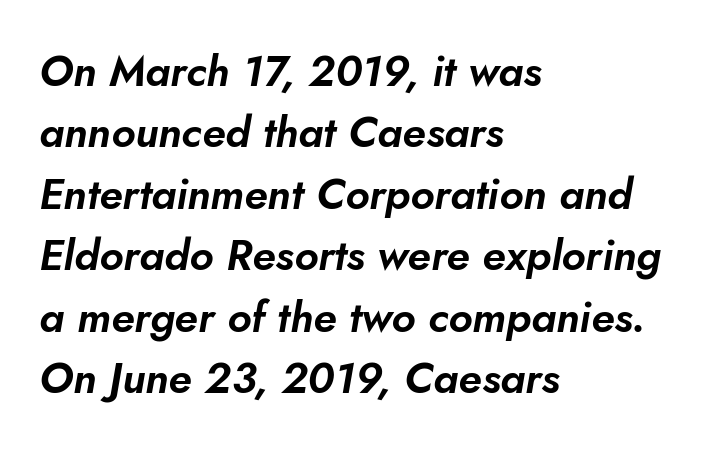
Q: Is the text italic (slanted)? A: Yes, it leans right by about 10 degrees.
Q: Is the text underlined? A: No.
Q: How is the paragraph aligned? A: Left-aligned.
Q: Is the spacing between letters normal or unusually wide? A: Normal.
Q: Is the spacing between lines tight, normal or loose? A: Normal.
Q: Width (condensed, normal, or wide)? A: Normal.
Q: Stroke contrast? A: Low.
Q: x-height? A: Small.
Q: Monospaced? A: No.
